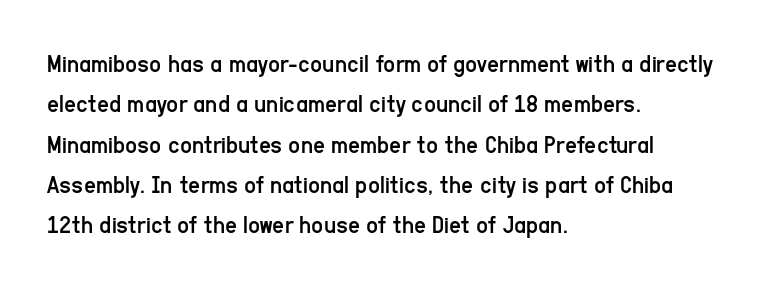
Check the space under the baseline: it is left empty. The type sits square on the baseline with zero lean. Line spacing here is normal. Casual observation: everything's shoved over to the left. Honestly, the letter spacing is just normal — you wouldn't notice it.
